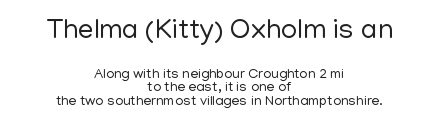
{"serif": "no", "italic": "no", "bold": "no", "weight": "regular", "width": "normal", "stroke_contrast": "low", "x_height": "medium", "monospaced": "no", "underline": "no", "align": "center", "line_spacing": "tight", "line_spacing_ratio": 0.97, "letter_spacing": "normal", "letter_spacing_em": 0.0, "larger_block": "first", "size_ratio": 2.0, "glyph_px": 28}
